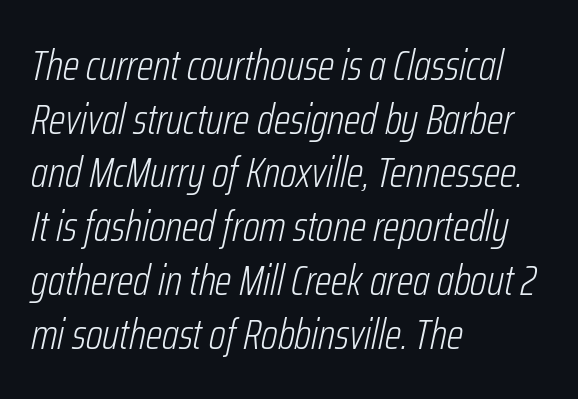
The image shows 43 px light, condensed type, italic (leaning right); set left-aligned, normal line spacing (1.25x), normal letter spacing, not underlined; low stroke contrast and a medium x-height.
